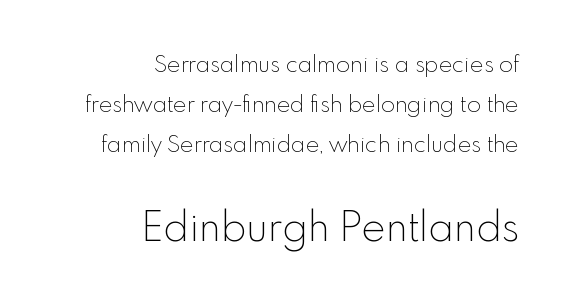
Standard letterfit; no display-style spreading of the glyphs. The lines are quadded right. Tall strokes in this sample are plumb rather than angled. The face used here appears at its bigger size in the lower chunk. Bold? No — there's no thickening of the strokes.
